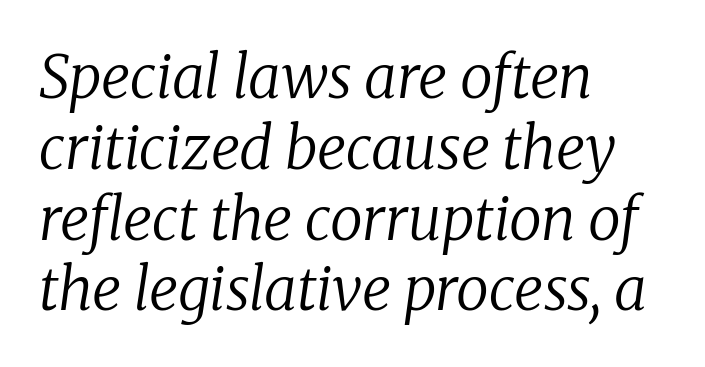
{"serif": "yes", "italic": "yes", "lean": "right", "slant_degrees": 8, "bold": "no", "weight": "regular", "width": "normal", "stroke_contrast": "low", "x_height": "medium", "monospaced": "no", "underline": "no", "align": "left", "line_spacing_ratio": 1.2, "letter_spacing": "normal", "letter_spacing_em": 0.0, "glyph_px": 59}
